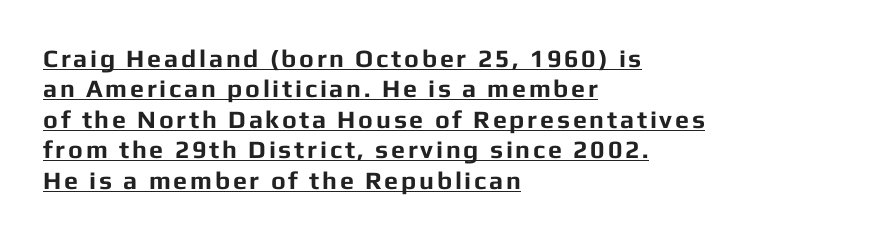
Glance below the letters and you will spot a drawn line. Left-aligned paragraph, ragged on the right. The font is running at its bold setting. This is the regular roman posture of the typeface.
